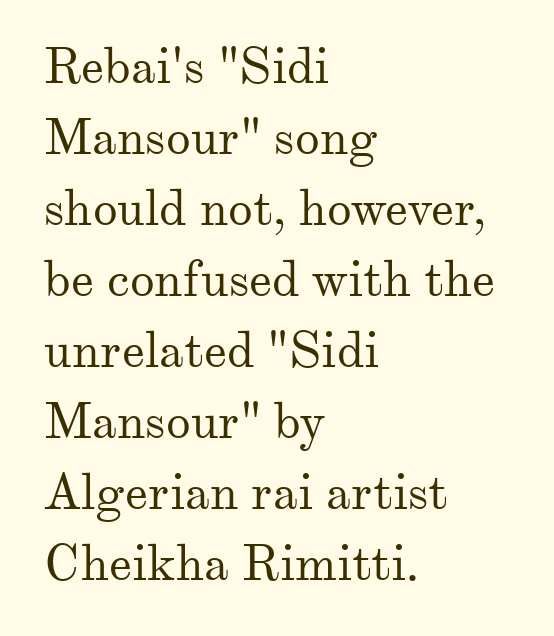
The font's upright variant was chosen for this text. Font category for this specimen: serif. The passage shown is typed in a proportional face where columns would drift. The typesetter chose a ragged-right arrangement here.
